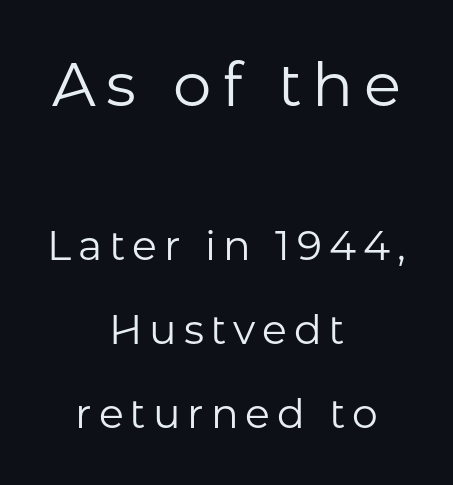
{"serif": "no", "italic": "no", "bold": "no", "weight": "regular", "width": "normal", "stroke_contrast": "low", "x_height": "medium", "monospaced": "no", "underline": "no", "align": "center", "line_spacing": "loose", "line_spacing_ratio": 2.05, "larger_block": "first", "size_ratio": 1.49, "glyph_px": 61}
